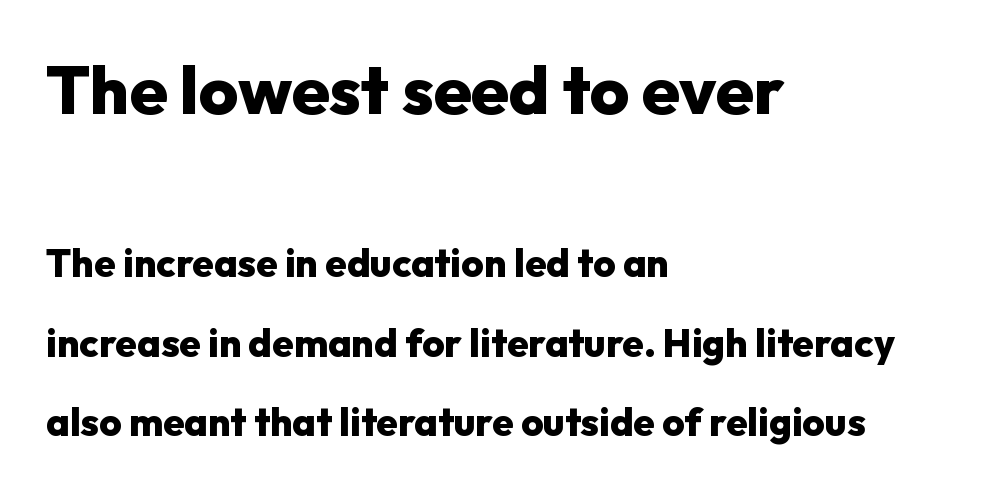
{"serif": "no", "italic": "no", "bold": "yes", "weight": "heavy", "width": "normal", "stroke_contrast": "low", "x_height": "medium", "monospaced": "no", "underline": "no", "align": "left", "line_spacing": "loose", "line_spacing_ratio": 2.03, "letter_spacing": "normal", "letter_spacing_em": 0.0, "larger_block": "first", "size_ratio": 1.74, "glyph_px": 68}
